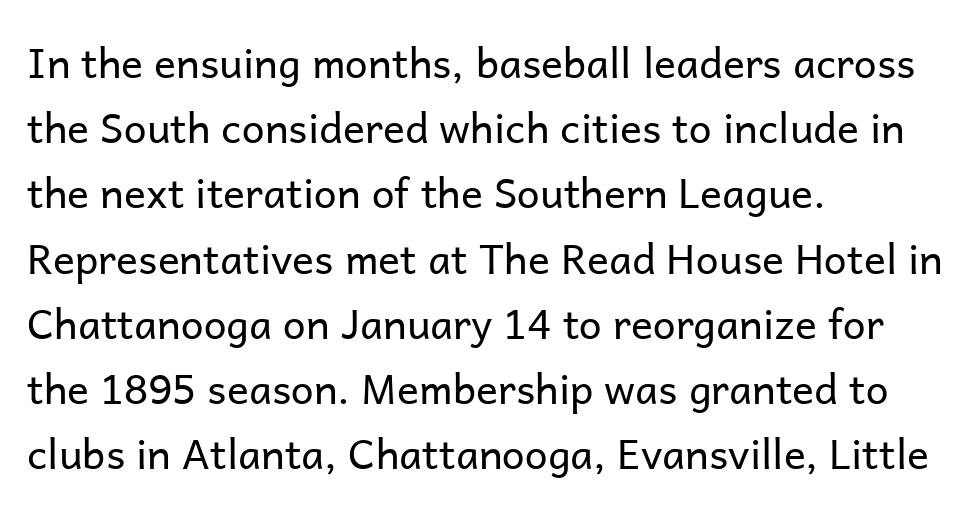
This sample uses an upright cut, with every glyph sitting square on the baseline. This sample uses plain, unmodified letter spacing. Each letter keeps its own natural width here, so spacing adapts to shape. The face used here is a sans, in the tradition of grotesques and geometrics.
